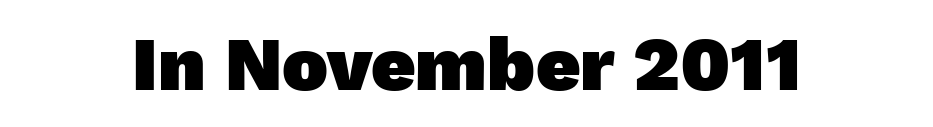
Lines of text with bare space underneath. The passage shown is typed in a proportional face where columns would drift. Heavy-handed strokes throughout: this text is bold. Reading down the block, each line starts at a different indent, mirrored at its end. The line texture is even and compact thanks to regular tracking. Type style note: lacks serifs.
